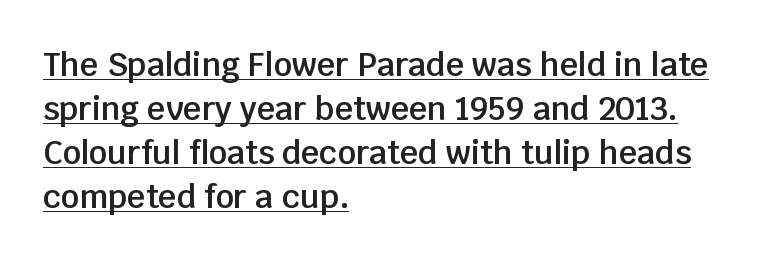
The image shows 32 px semibold sans-serif type, upright; set left-aligned, normal line spacing (1.37x), normal letter spacing, underlined; low stroke contrast and a large x-height.
